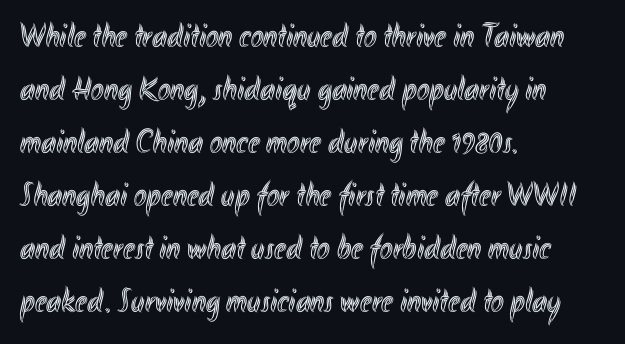
Words float on clear page, feet unadorned. The passage shown is typed in a proportional face where columns would drift. Observe the ordinary spacing: letters are neighbours, not strangers. If you drew a ruler down the left edge, every line would touch it.
